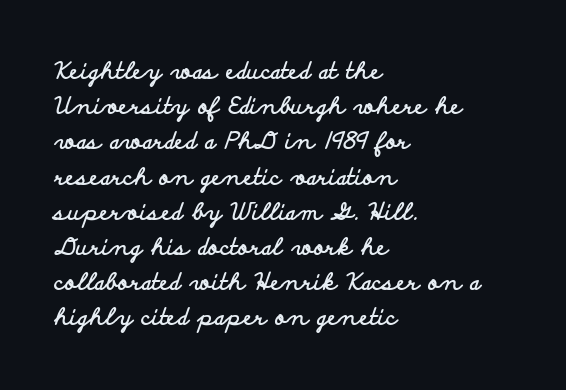
Q: Is the text bold? A: Yes.
Q: Is the text italic (slanted)? A: Yes.
Q: Is the text underlined? A: No.
Q: How is the paragraph aligned? A: Left-aligned.
Q: Is the spacing between letters normal or unusually wide? A: Normal.
Q: Is the spacing between lines tight, normal or loose? A: Normal.
